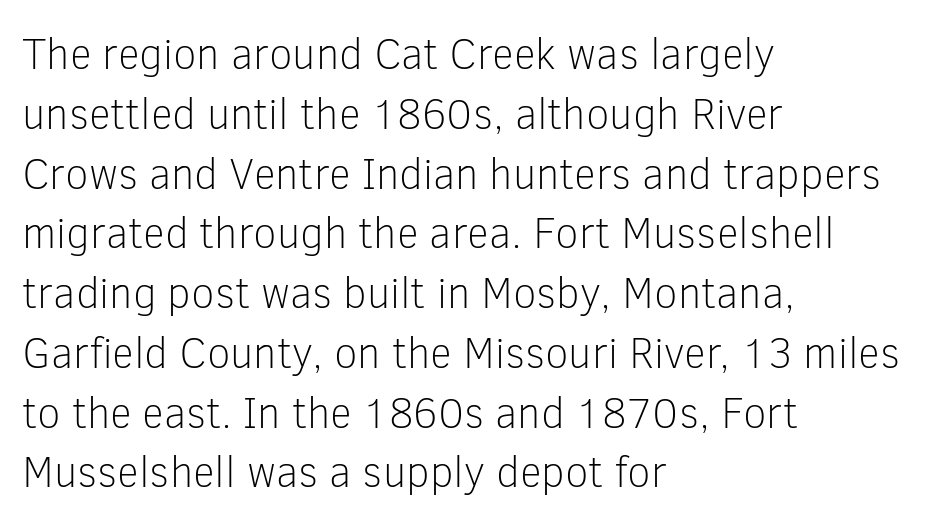
Q: Is the text bold? A: No.
Q: Is the text italic (slanted)? A: No, it is upright.
Q: Is the typeface a serif or a sans-serif typeface? A: Sans-serif.
Q: Is the text underlined? A: No.
Q: How is the paragraph aligned? A: Left-aligned.
Q: Is the spacing between letters normal or unusually wide? A: Normal.
Q: Is the spacing between lines tight, normal or loose? A: Normal.
Q: Width (condensed, normal, or wide)? A: Normal.
Q: Stroke contrast? A: Low.
Q: x-height? A: Medium.
Q: Monospaced? A: No.
